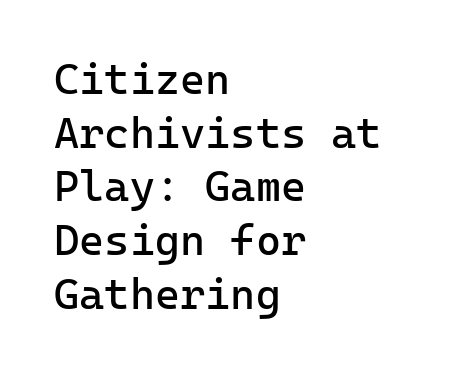
Designer's note — italics off, roman on. This sample uses a sans-serif face. Leading matches the norm, producing a regular column. Short and long lines alike share a common starting point at left.
